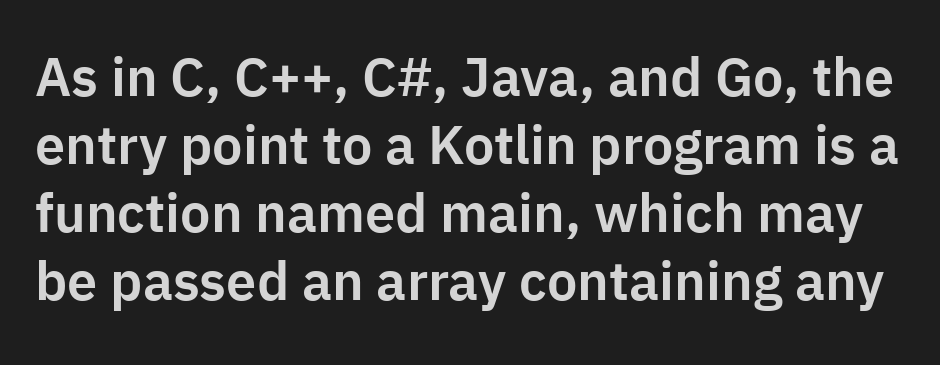
Does the leading feel generous? No, just average. Letterform terminals end flat and unadorned throughout the passage. The font's upright variant was chosen for this text. Underline: absent. Think of a printed novel: that variable character pitch is what you see here.
